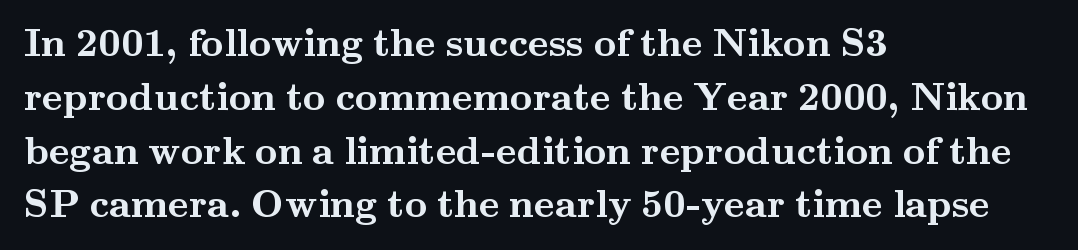
The image shows 39 px semibold, wide serif type, upright; set left-aligned, normal line spacing (1.38x), normal letter spacing, not underlined; medium stroke contrast and a small x-height.
